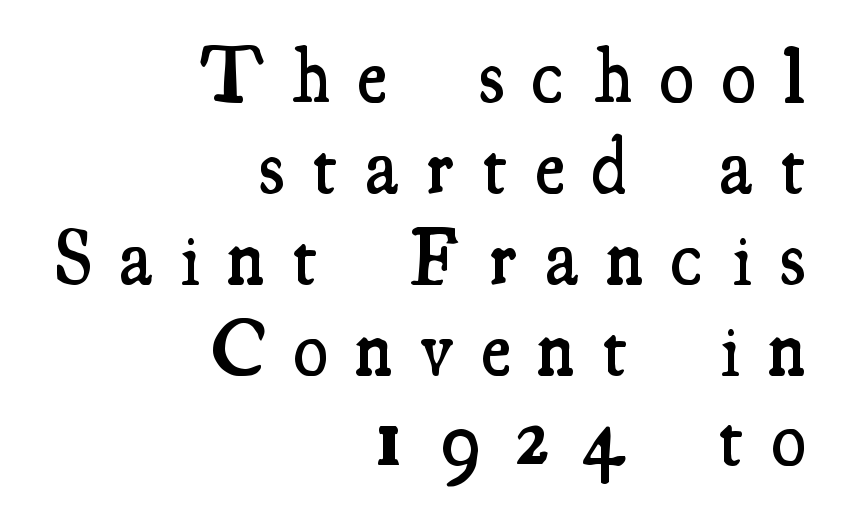
Layout note: lines flush right. The designer went with a serif here, giving each stem small feet. Note the varied advance widths — an 'i' is clearly narrower than an 'm'. Tracking here is generous; glyphs stand well apart from one another. The space between consecutive lines is stingy. It's the straight-up-and-down kind of type.
